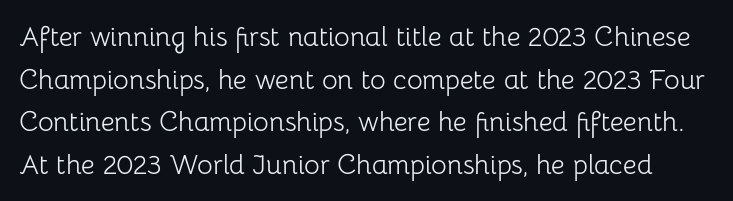
Lines of text with bare space underneath. Students, observe: this is what conventionally led text looks like. Does extra space separate the letters? No, they use regular spacing. Every character sits straight up, as roman type does. Ink coverage per letter is moderate at most.
